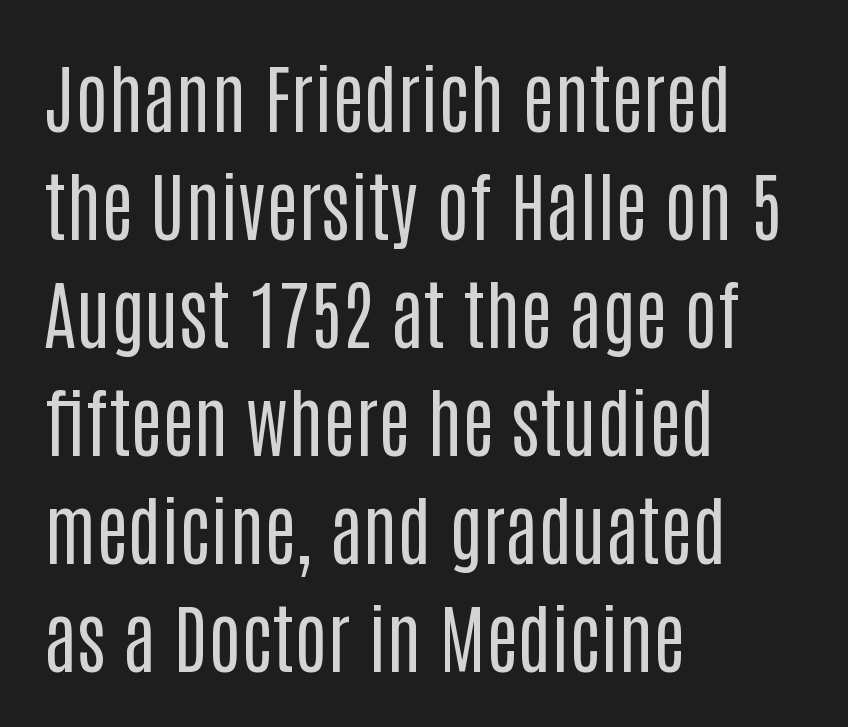
Inter-character spacing is left at the font's built-in metrics. Designer's note — italics off, roman on. Notice how descenders clear the ascenders below comfortably — that's standard leading. Nope, no serifs anywhere on these letters. Lines of text with bare space underneath.
